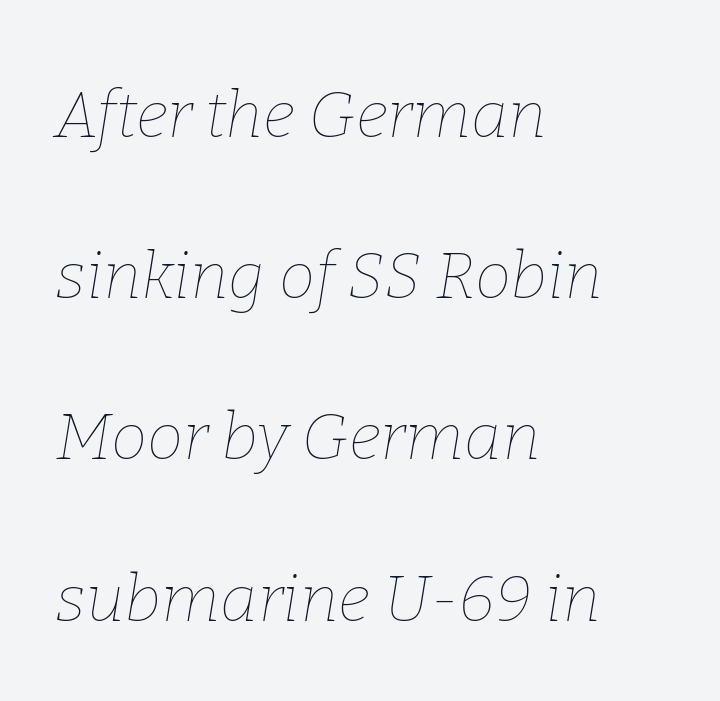
The image shows 65 px thin type, italic (leaning right); set left-aligned, loose line spacing (2.48x), normal letter spacing, not underlined; low stroke contrast and a medium x-height.
